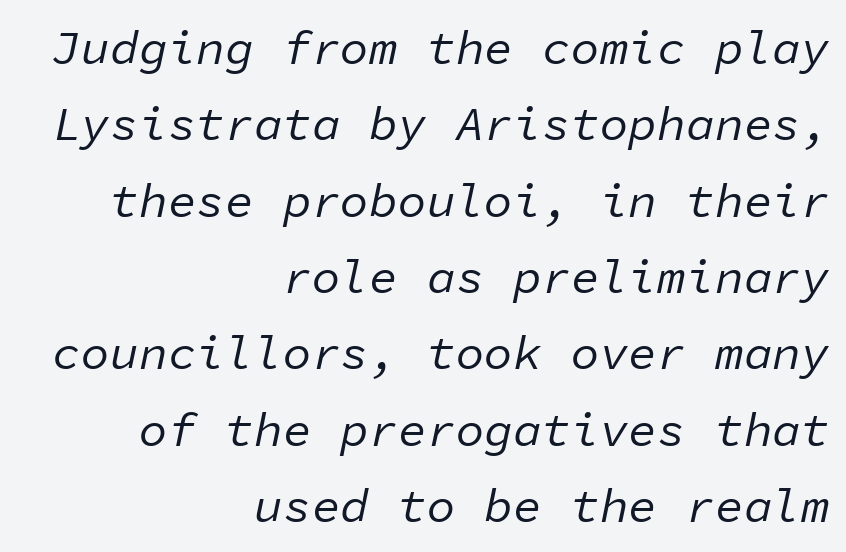
Counters stay open thanks to moderate or lighter strokes. Unmarked baselines from the first word to the last. Is the letter spacing exaggerated? No — it looks like the ordinary default. Alignment: flush right.
